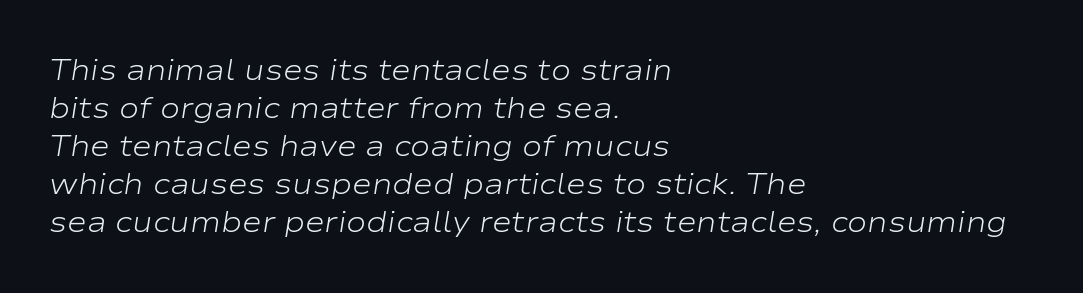
{"italic": "yes", "lean": "right", "slant_degrees": 9, "bold": "no", "weight": "light", "width": "wide", "stroke_contrast": "low", "x_height": "medium", "monospaced": "no", "underline": "no", "align": "left", "line_spacing": "normal", "line_spacing_ratio": 1.27, "letter_spacing": "normal", "letter_spacing_em": 0.0, "glyph_px": 30}
